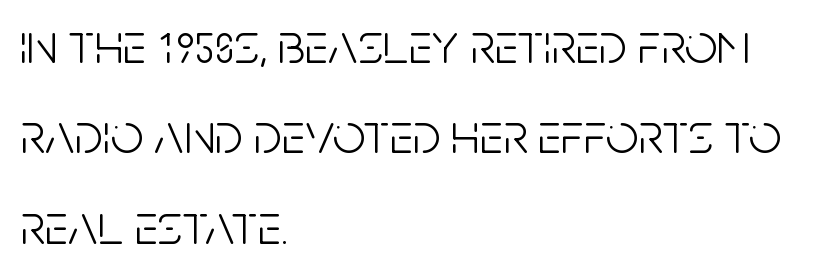
This rendering leaves character spacing at its baseline value. This rendering employs a face without finishing strokes, i.e., a sans-serif. Interline gaps are of average width in this sample. Short and long lines alike share a common starting point at left.
